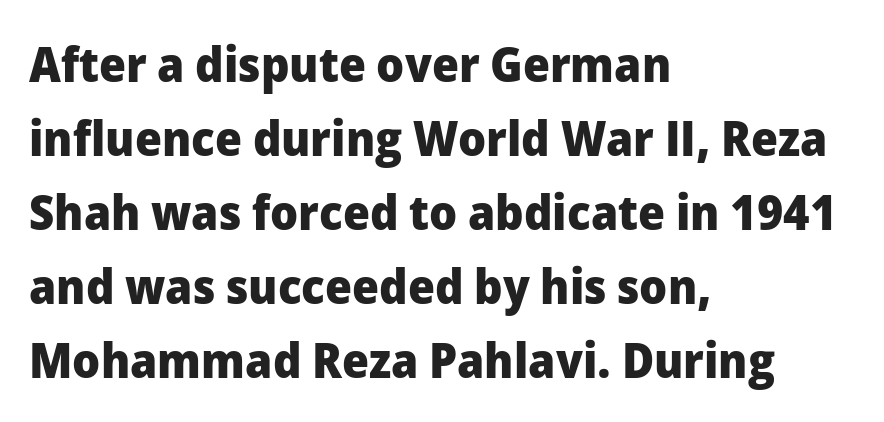
The image shows 49 px heavy sans-serif type, upright; set left-aligned, normal line spacing (1.51x), normal letter spacing, not underlined; low stroke contrast and a medium x-height.
